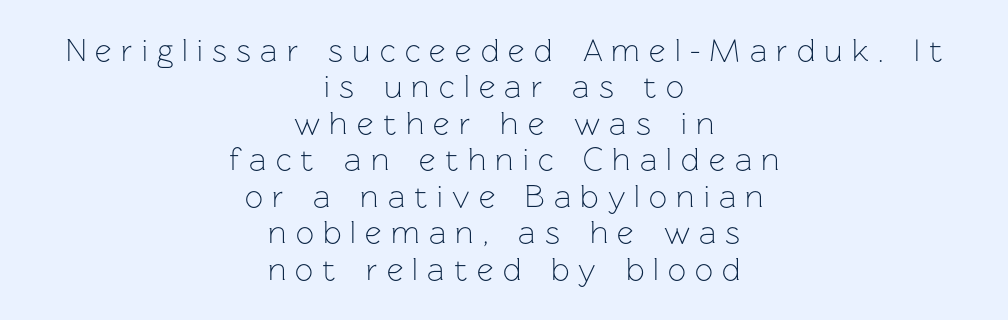
{"serif": "no", "italic": "no", "bold": "no", "weight": "light", "width": "normal", "stroke_contrast": "low", "x_height": "medium", "monospaced": "no", "underline": "no", "align": "center", "line_spacing": "tight", "line_spacing_ratio": 1.14, "letter_spacing": "wide", "letter_spacing_em": 0.29, "glyph_px": 32}
